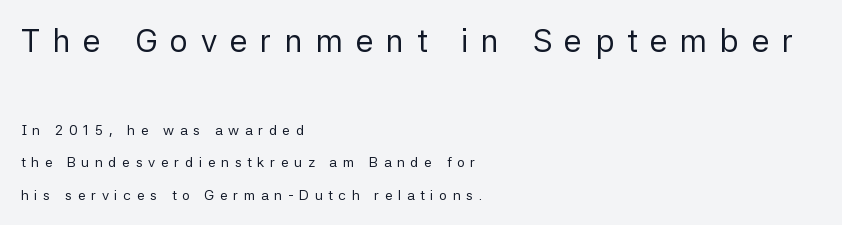
The image shows 32 px regular-weight sans-serif type, upright; set left-aligned, loose line spacing (2.32x), unusually wide letter spacing (+0.4 em), not underlined; the first (top) block is 2.29x larger; low stroke contrast and a medium x-height.
